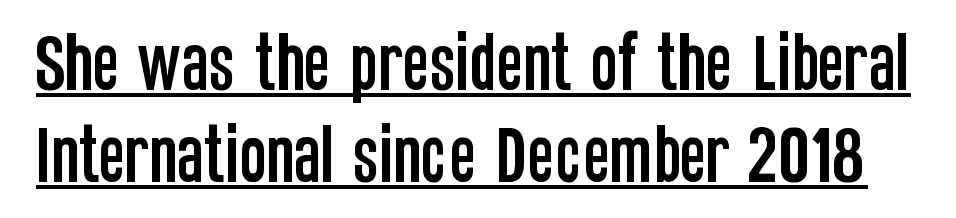
Quick note: not italic, upright. A typesetter would call this proportional, since set widths differ per character. What kind of face is this? One without serifs — a sans. Caption: lettering with a line underneath. The horizontal fit of the characters is conventional and even. Leading matches the norm, producing a regular column.
